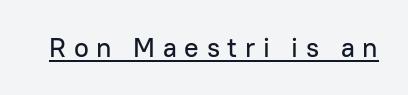
Here the glyphs are tracked loosely, breaking word shapes into spaced letters. Upright lettering throughout. This rendering features underlined lettering.
